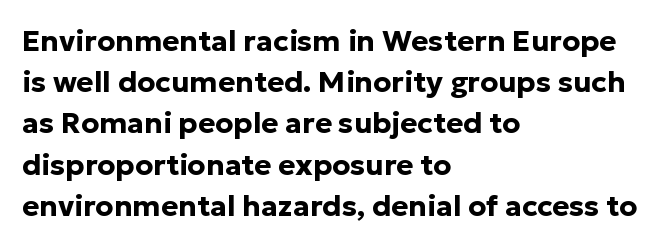
Reading down the block, your eye returns to a fixed left position each line. Evenly set lines give the paragraph a standard silhouette. The typography opts for an upright posture over an oblique one. Nothing unusual about the tracking: characters are spaced as the font intends. Rule under the text: the space is simply empty.
